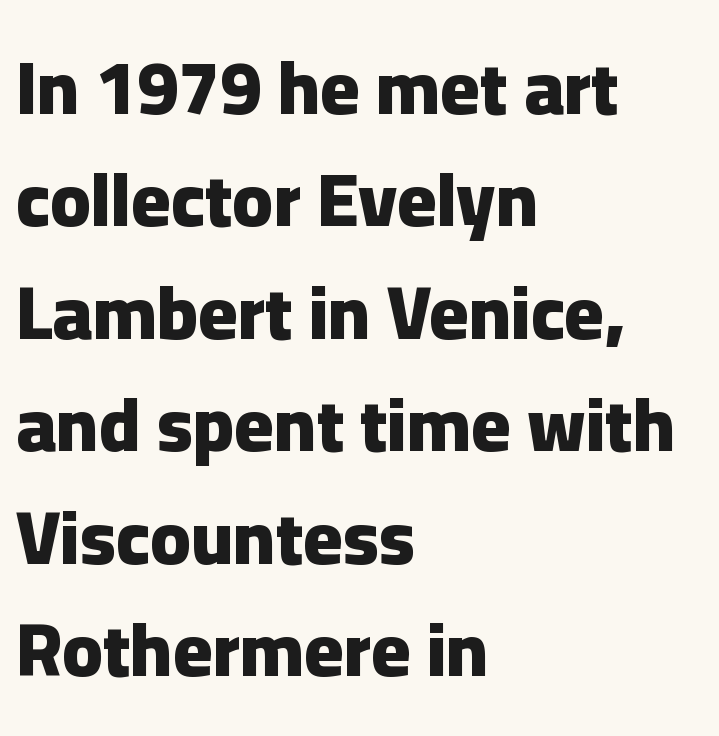
Only glyphs here, with clear space below each row. Observe the ordinary spacing: letters are neighbours, not strangers. This rendering employs a face without finishing strokes, i.e., a sans-serif. A typesetter would mark this as roman, not italic. You could not count columns in this text — the font is proportionally spaced.
